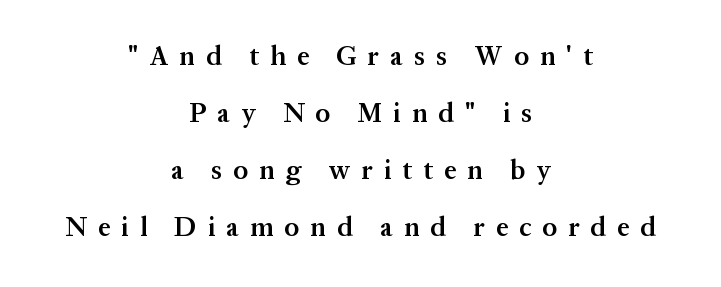
Caption: semibold face, moderately heavy strokes. Layout note: lines centered. These lines were composed using upright roman letters. Letter spacing: wide. A great deal of white space separates one row of letters from the next. Honestly, there is no underline to notice here at all.
